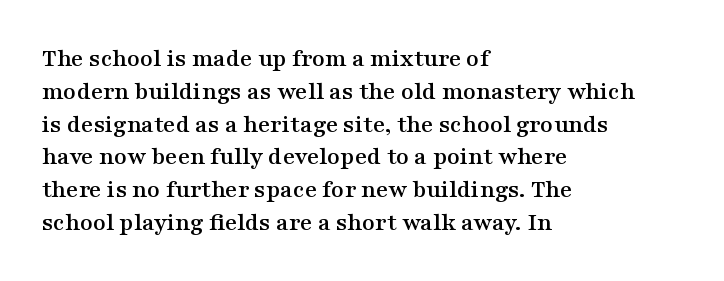
Q: Is the text italic (slanted)? A: No, it is upright.
Q: Is the text underlined? A: No.
Q: How is the paragraph aligned? A: Left-aligned.
Q: Is the spacing between letters normal or unusually wide? A: Normal.
Q: Is the spacing between lines tight, normal or loose? A: Normal.
